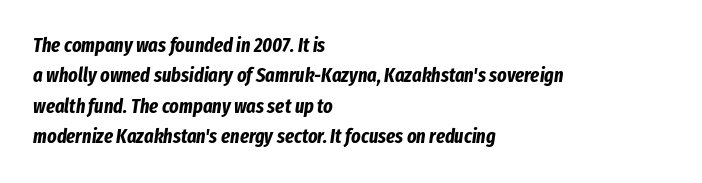
The image shows 20 px bold type, italic (leaning right); set left-aligned, normal line spacing (1.52x), normal letter spacing, not underlined.
